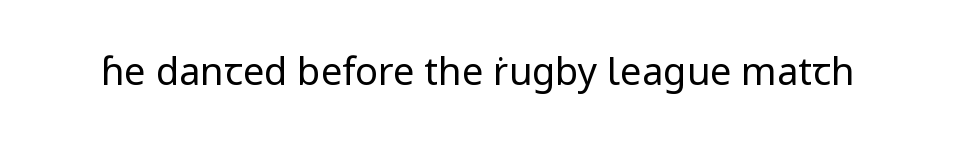
The image shows 38 px regular-weight sans-serif type, upright; set normal letter spacing, not underlined; low stroke contrast and a medium x-height.
